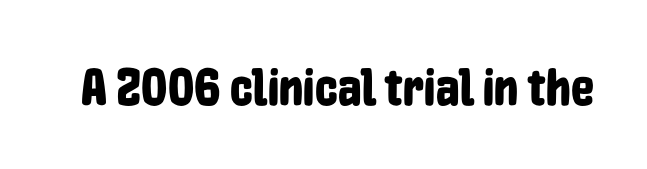
{"serif": "no", "italic": "no", "width": "condensed", "stroke_contrast": "low", "x_height": "medium", "monospaced": "no", "underline": "no", "letter_spacing": "normal", "letter_spacing_em": 0.0, "glyph_px": 52}
